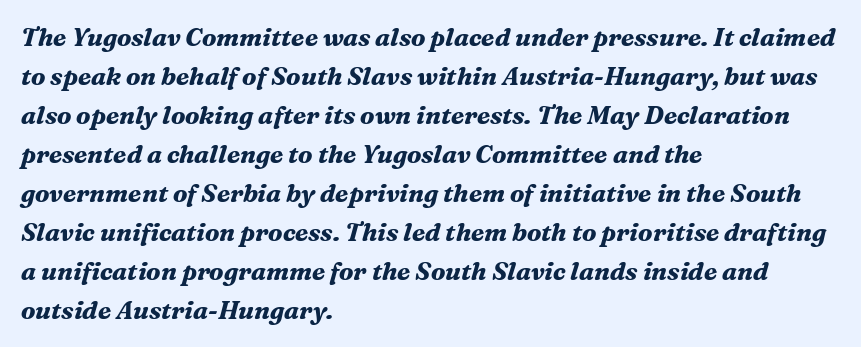
Q: Is the text bold? A: Yes.
Q: Is the text italic (slanted)? A: Yes, it leans right by about 16 degrees.
Q: Is the text underlined? A: No.
Q: How is the paragraph aligned? A: Left-aligned.
Q: Is the spacing between letters normal or unusually wide? A: Normal.
Q: Is the spacing between lines tight, normal or loose? A: Normal.
